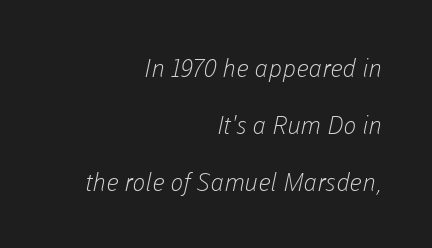
{"bold": "no", "underline": "no", "align": "right", "line_spacing": "loose", "line_spacing_ratio": 2.28, "letter_spacing": "normal", "letter_spacing_em": 0.0, "glyph_px": 25}
